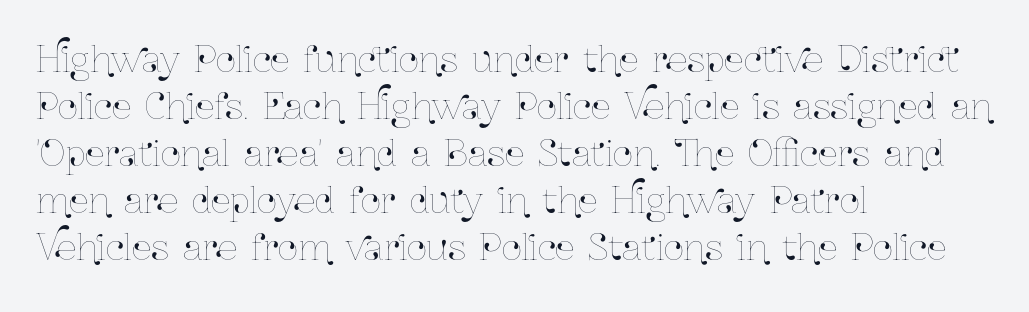
The baseline area is clear. Looks like regular typesetting: each glyph gets only the width it needs. Posture: upright roman. One glance says typical: line gaps are just what's usual. If you drew a ruler down the left edge, every line would touch it.
